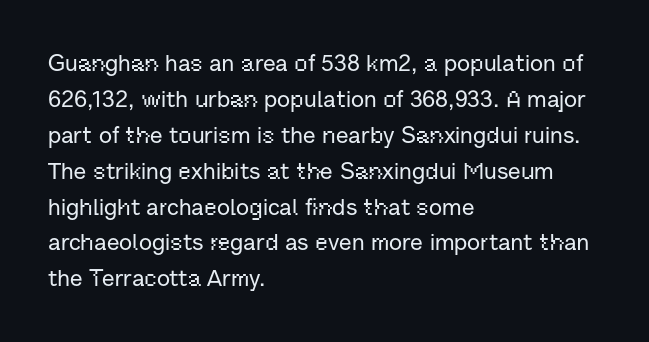
The passage shown has conventional tracking throughout. The axis of the letterforms is exactly vertical. In CSS terms this would be text-align: left. The area under the type is left untouched.
